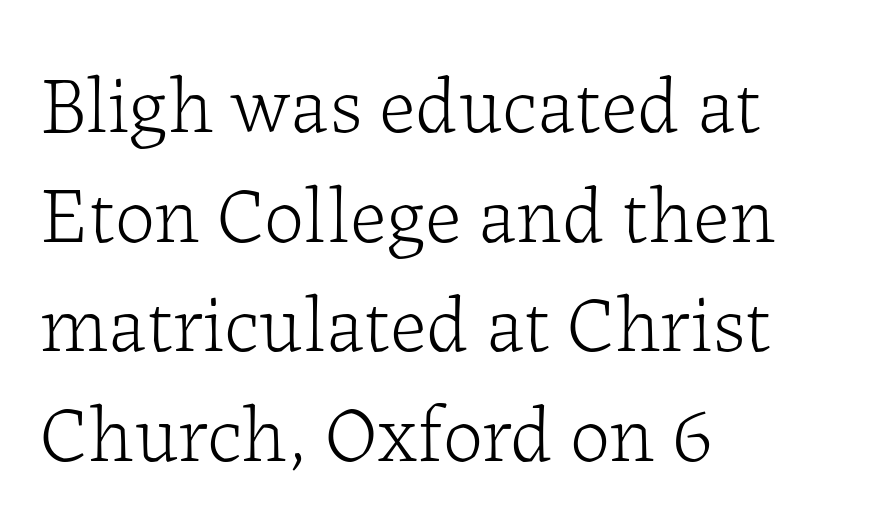
{"serif": "yes", "italic": "no", "bold": "no", "weight": "light", "width": "normal", "stroke_contrast": "low", "x_height": "medium", "monospaced": "no", "underline": "no", "align": "left", "line_spacing": "normal", "line_spacing_ratio": 1.37, "letter_spacing": "normal", "letter_spacing_em": 0.0, "glyph_px": 80}
